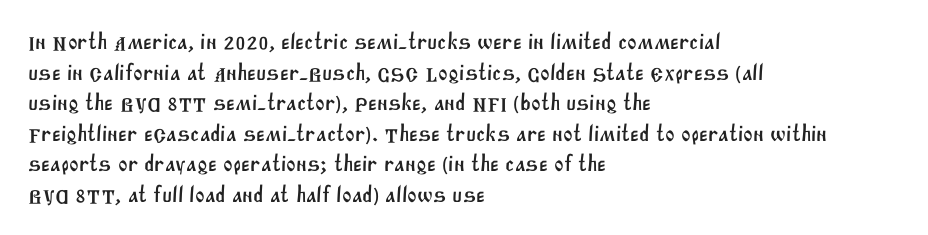
The image shows 23 px text type; set left-aligned, normal line spacing (1.33x), normal letter spacing, not underlined.
